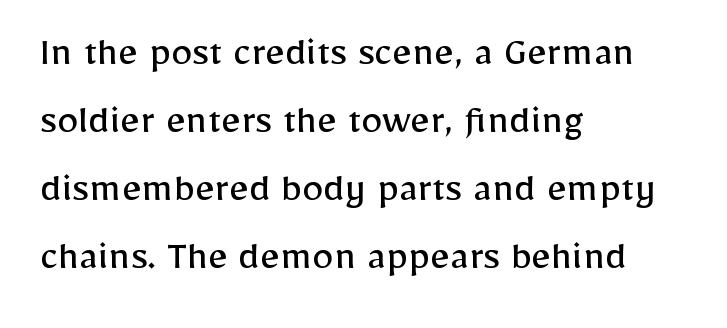
{"serif": "no", "italic": "no", "bold": "no", "weight": "regular", "width": "normal", "stroke_contrast": "low", "x_height": "medium", "monospaced": "no", "underline": "no", "align": "left", "line_spacing": "normal", "line_spacing_ratio": 1.58, "letter_spacing": "normal", "letter_spacing_em": 0.0, "glyph_px": 43}
